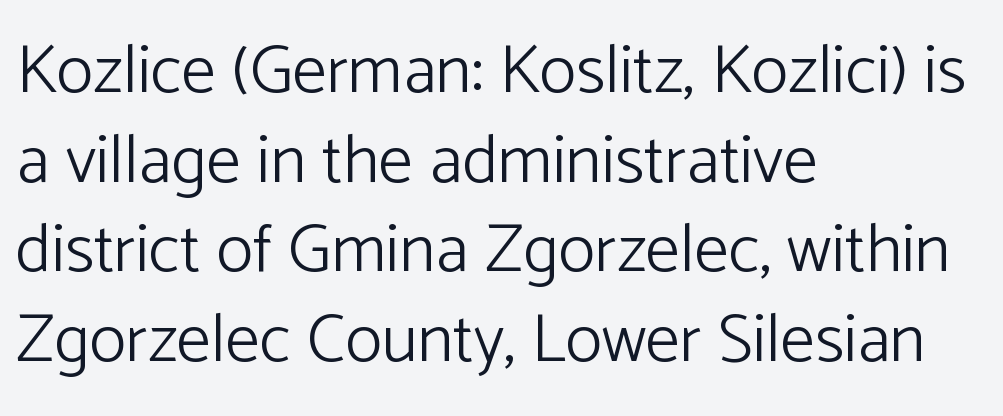
All the whitespace from short lines collects on the right. A typesetter would mark this as roman, not italic. The characters are drawn with everyday or finer stroke widths. Regarding serifs, this sample does without them. What stands out about the letter spacing? Nothing — it is the standard amount. The letters advance in unequal steps, a hallmark of proportional type.
